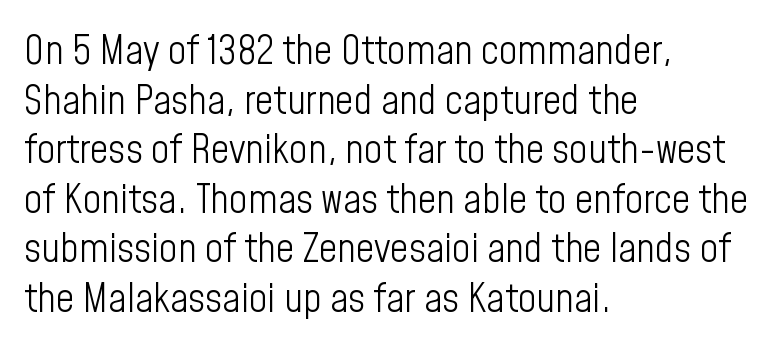
The image shows 40 px light, condensed sans-serif type, upright; set left-aligned, line spacing 1.24x, normal letter spacing, not underlined; low stroke contrast and a medium x-height.
